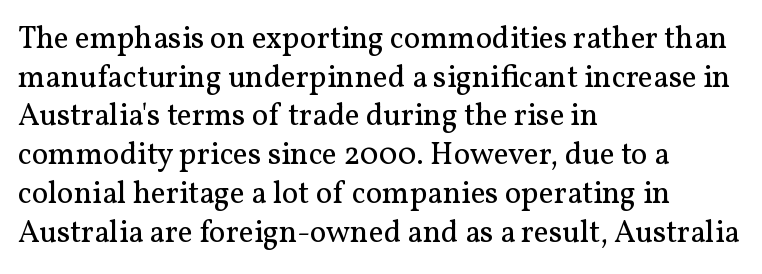
{"serif": "yes", "italic": "no", "bold": "no", "weight": "regular", "width": "normal", "stroke_contrast": "medium", "x_height": "medium", "monospaced": "no", "underline": "no", "align": "left", "line_spacing": "normal", "line_spacing_ratio": 1.25, "letter_spacing": "normal", "letter_spacing_em": 0.0, "glyph_px": 31}
